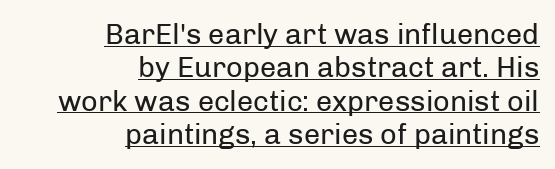
Q: Is the text bold? A: No.
Q: Is the text italic (slanted)? A: No, it is upright.
Q: Is the typeface a serif or a sans-serif typeface? A: Sans-serif.
Q: Is the text underlined? A: Yes.
Q: How is the paragraph aligned? A: Right-aligned.
Q: Is the spacing between letters normal or unusually wide? A: Normal.
Q: Is the spacing between lines tight, normal or loose? A: Tight.
Q: Width (condensed, normal, or wide)? A: Normal.
Q: Stroke contrast? A: Low.
Q: x-height? A: Medium.
Q: Monospaced? A: No.
